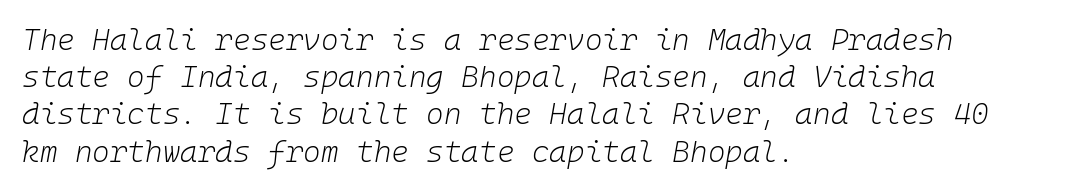
Q: Is the text bold? A: No.
Q: Is the text italic (slanted)? A: Yes, it leans right by about 10 degrees.
Q: Is the text underlined? A: No.
Q: How is the paragraph aligned? A: Left-aligned.
Q: Is the spacing between letters normal or unusually wide? A: Normal.
Q: Width (condensed, normal, or wide)? A: Normal.
Q: Stroke contrast? A: Low.
Q: x-height? A: Medium.
Q: Monospaced? A: Yes.
